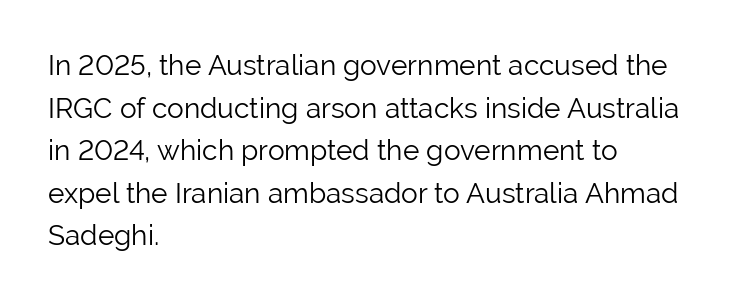
Q: Is the text bold? A: No.
Q: Is the text italic (slanted)? A: No, it is upright.
Q: Is the typeface a serif or a sans-serif typeface? A: Sans-serif.
Q: Is the text underlined? A: No.
Q: How is the paragraph aligned? A: Left-aligned.
Q: Is the spacing between letters normal or unusually wide? A: Normal.
Q: Is the spacing between lines tight, normal or loose? A: Normal.
Q: Width (condensed, normal, or wide)? A: Normal.
Q: Stroke contrast? A: Low.
Q: x-height? A: Medium.
Q: Monospaced? A: No.
